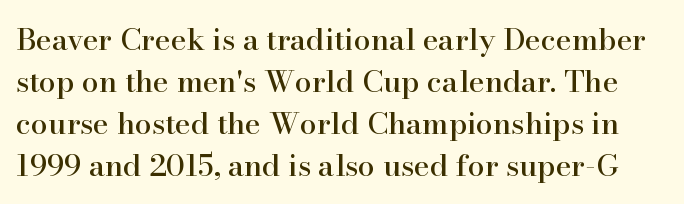
Q: Is the text italic (slanted)? A: No, it is upright.
Q: Is the typeface a serif or a sans-serif typeface? A: Serif.
Q: Is the text underlined? A: No.
Q: Is the spacing between letters normal or unusually wide? A: Normal.
Q: Is the spacing between lines tight, normal or loose? A: Normal.
Q: Width (condensed, normal, or wide)? A: Normal.
Q: Stroke contrast? A: High.
Q: x-height? A: Small.
Q: Monospaced? A: No.
